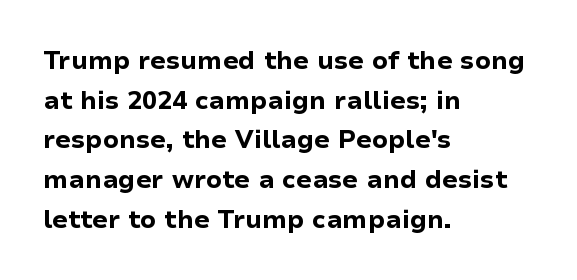
{"italic": "no", "bold": "yes", "underline": "no", "align": "left", "line_spacing": "normal", "line_spacing_ratio": 1.59, "letter_spacing": "normal", "letter_spacing_em": 0.0, "glyph_px": 25}
